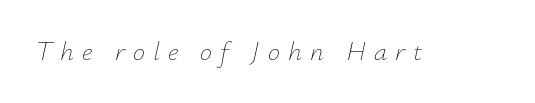
Q: Is the text bold? A: No.
Q: Is the text italic (slanted)? A: Yes, it leans right by about 12 degrees.
Q: Is the text underlined? A: No.
Q: Is the spacing between letters normal or unusually wide? A: Unusually wide.
